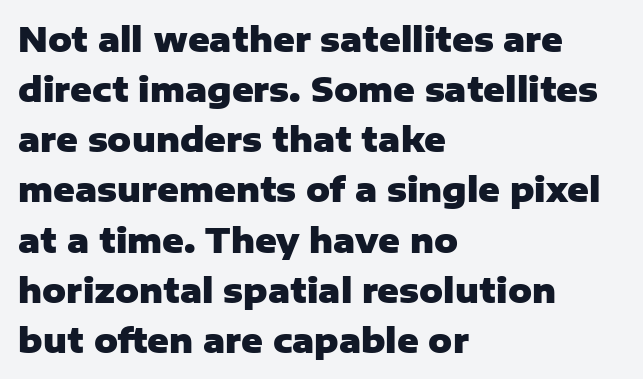
{"serif": "no", "italic": "no", "bold": "yes", "weight": "heavy", "width": "normal", "stroke_contrast": "low", "x_height": "medium", "monospaced": "no", "underline": "no", "align": "left", "line_spacing": "normal", "line_spacing_ratio": 1.52, "letter_spacing": "normal", "letter_spacing_em": 0.0, "glyph_px": 33}
